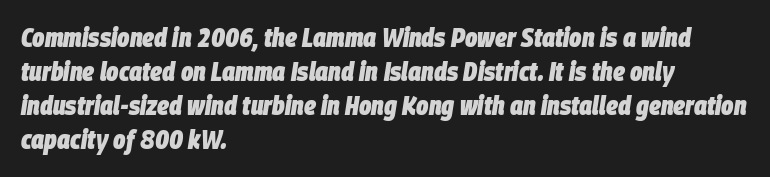
The image shows 26 px bold type, italic (leaning right); set left-aligned, normal line spacing (1.31x), normal letter spacing, not underlined.
